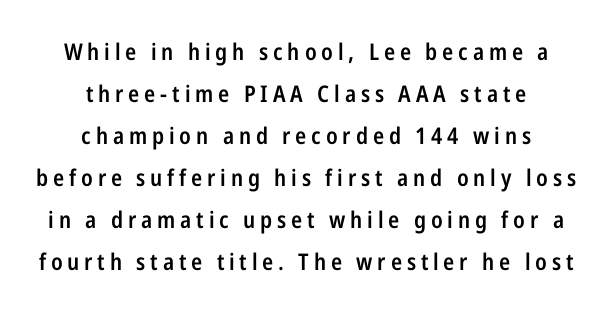
{"italic": "no", "bold": "semi", "underline": "no", "align": "center", "line_spacing_ratio": 1.83, "letter_spacing": "wide", "letter_spacing_em": 0.21, "glyph_px": 23}
